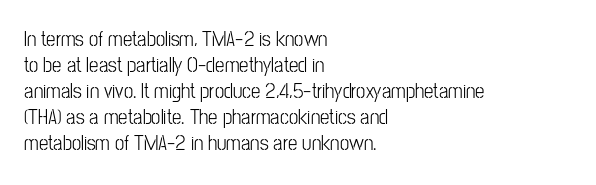
Q: Is the text italic (slanted)? A: No, it is upright.
Q: Is the text underlined? A: No.
Q: How is the paragraph aligned? A: Left-aligned.
Q: Is the spacing between letters normal or unusually wide? A: Normal.
